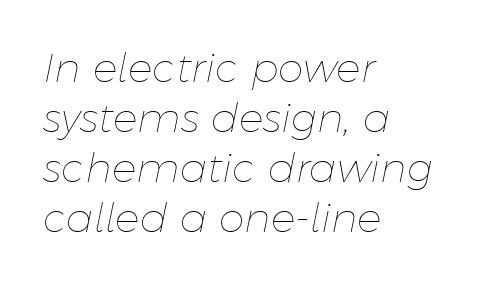
Unmarked baselines from the first word to the last. Line starts are locked; line ends wander. There is no visible air inserted between adjacent glyphs. This is oblique type, the kind used for emphasis or titles. Character widths vary here, with narrow letters taking less room than wide ones.
